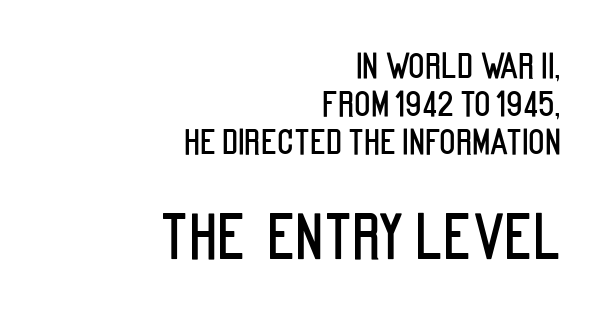
{"serif": "no", "italic": "no", "width": "condensed", "stroke_contrast": "low", "x_height": "large", "monospaced": "no", "underline": "no", "align": "right", "line_spacing": "tight", "line_spacing_ratio": 1.12, "letter_spacing": "normal", "letter_spacing_em": 0.0, "larger_block": "second", "size_ratio": 1.76, "glyph_px": 60}
